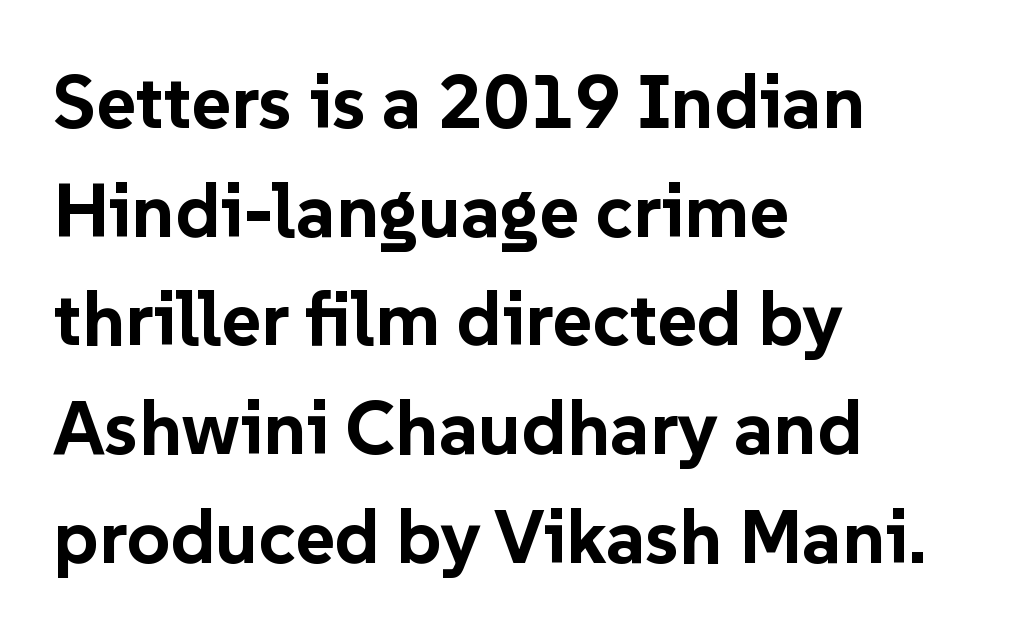
Q: Is the text bold? A: Yes.
Q: Is the text italic (slanted)? A: No, it is upright.
Q: Is the typeface a serif or a sans-serif typeface? A: Sans-serif.
Q: Is the text underlined? A: No.
Q: How is the paragraph aligned? A: Left-aligned.
Q: Is the spacing between letters normal or unusually wide? A: Normal.
Q: Is the spacing between lines tight, normal or loose? A: Normal.
Q: Width (condensed, normal, or wide)? A: Normal.
Q: Stroke contrast? A: Low.
Q: x-height? A: Medium.
Q: Monospaced? A: No.
